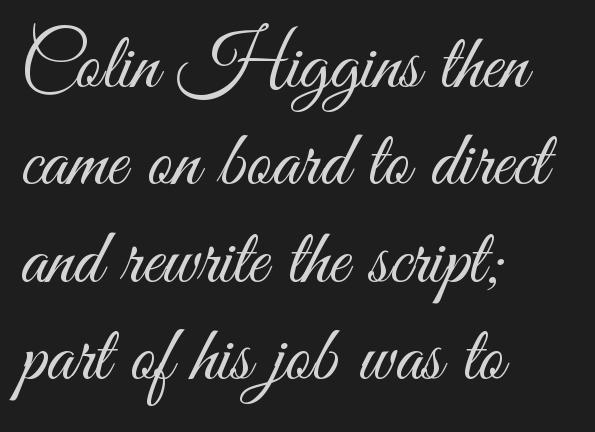
You could not count columns in this text — the font is proportionally spaced. On a weight scale, this lands at 450 or below. Unlike a traditional serif, this face leaves its strokes unadorned. Reading down the column, the eye jumps a familiar distance to each next line.
